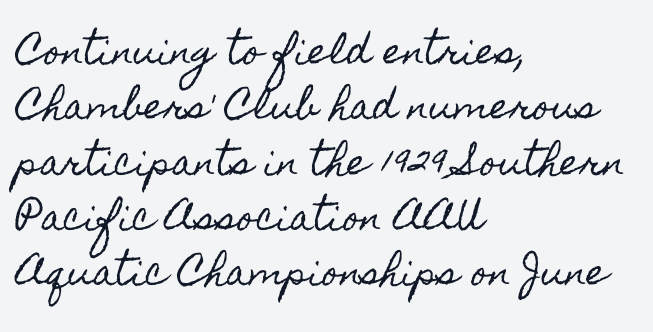
The image shows 35 px condensed type; set left-aligned, normal line spacing (1.58x), normal letter spacing, not underlined; a small x-height.
